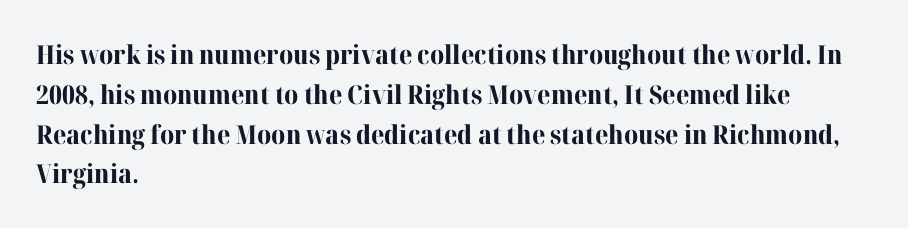
Q: Is the text bold? A: Yes.
Q: Is the text italic (slanted)? A: No, it is upright.
Q: Is the text underlined? A: No.
Q: How is the paragraph aligned? A: Left-aligned.
Q: Is the spacing between letters normal or unusually wide? A: Normal.
Q: Is the spacing between lines tight, normal or loose? A: Normal.
